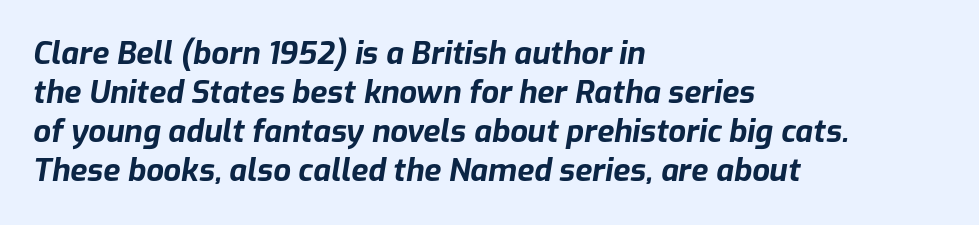
The image shows 31 px bold type, italic (leaning right); set left-aligned, normal line spacing (1.26x), normal letter spacing, not underlined; low stroke contrast and a medium x-height.
